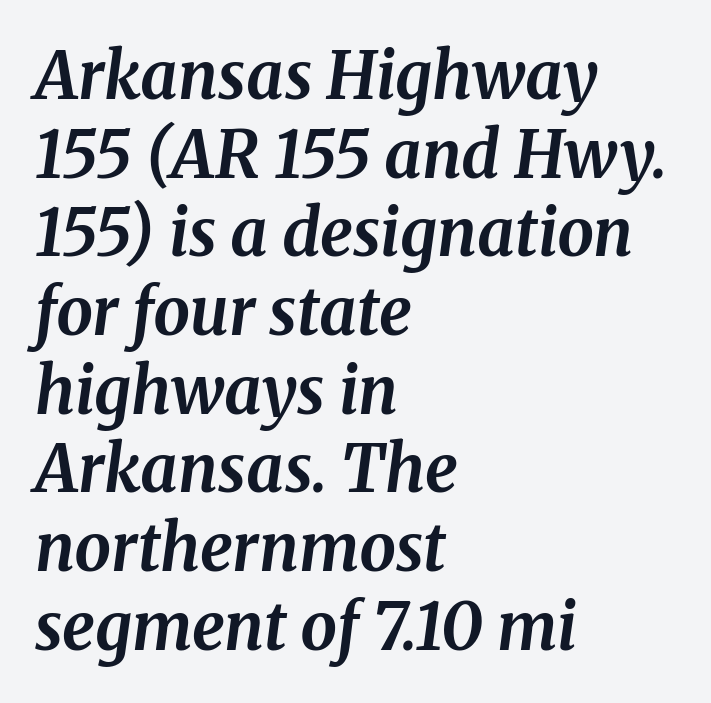
The image shows 65 px bold serif type, italic (leaning right); set left-aligned, line spacing 1.21x, normal letter spacing, not underlined; medium stroke contrast and a medium x-height.
